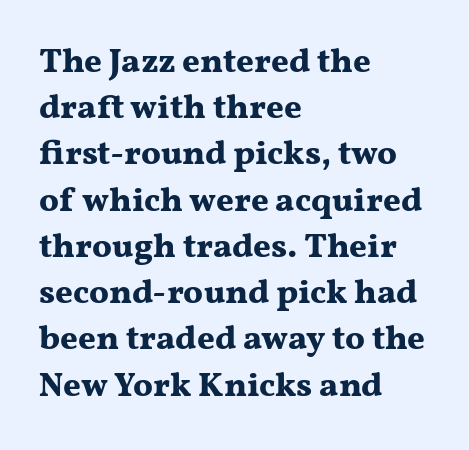
Q: Is the text bold? A: Yes.
Q: Is the text italic (slanted)? A: No, it is upright.
Q: Is the typeface a serif or a sans-serif typeface? A: Serif.
Q: Is the text underlined? A: No.
Q: How is the paragraph aligned? A: Left-aligned.
Q: Is the spacing between letters normal or unusually wide? A: Normal.
Q: Is the spacing between lines tight, normal or loose? A: Normal.
Q: Width (condensed, normal, or wide)? A: Wide.
Q: Stroke contrast? A: Medium.
Q: x-height? A: Medium.
Q: Monospaced? A: No.
